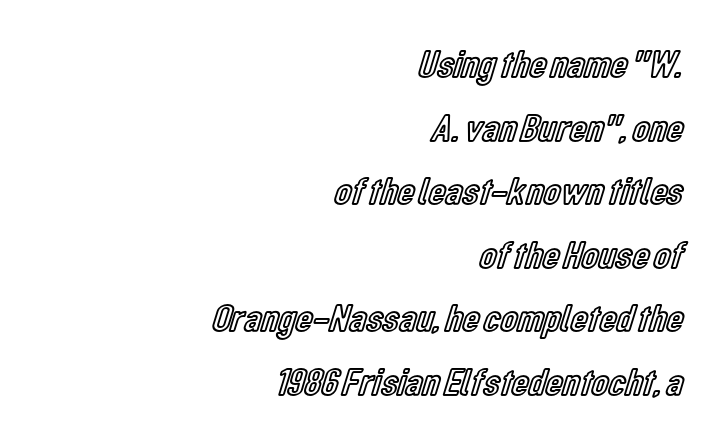
Here the designer chose a conventional face with non-uniform glyph widths. Descenders are the only things crossing below the line. Students, observe: this is what conventionally led text looks like. There is no visible air inserted between adjacent glyphs. All the whitespace from short lines collects on the left.
